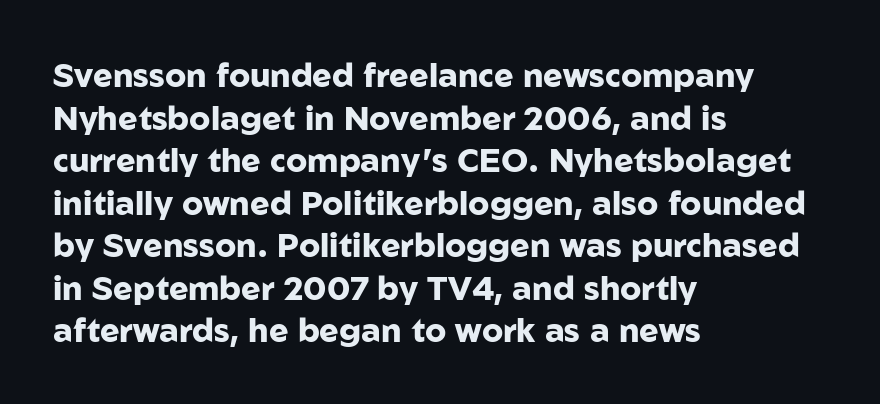
{"serif": "no", "italic": "no", "bold": "yes", "weight": "heavy", "width": "normal", "stroke_contrast": "low", "x_height": "medium", "monospaced": "no", "underline": "no", "align": "left", "line_spacing": "normal", "line_spacing_ratio": 1.29, "letter_spacing": "normal", "letter_spacing_em": 0.0, "glyph_px": 33}
